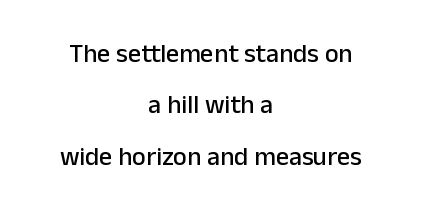
Descenders hang freely into open space. It's the straight-up-and-down kind of type. A typesetter would call this leading open, well beyond the default. This sample uses plain, unmodified letter spacing. Reading down the block, each line starts at a different indent, mirrored at its end.
